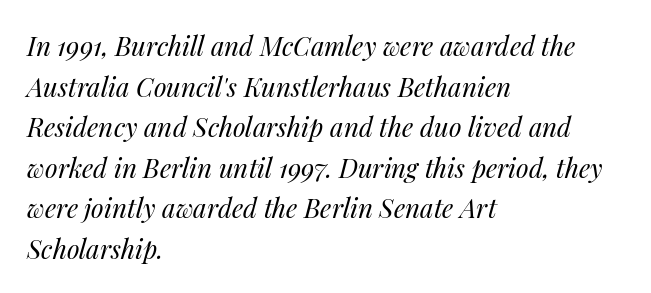
Q: Is the text bold? A: No.
Q: Is the text italic (slanted)? A: Yes, it leans right by about 14 degrees.
Q: Is the text underlined? A: No.
Q: How is the paragraph aligned? A: Left-aligned.
Q: Is the spacing between letters normal or unusually wide? A: Normal.
Q: Is the spacing between lines tight, normal or loose? A: Normal.
